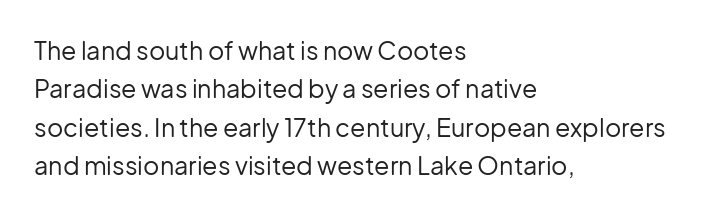
Q: Is the text bold? A: No.
Q: Is the text italic (slanted)? A: No, it is upright.
Q: Is the text underlined? A: No.
Q: How is the paragraph aligned? A: Left-aligned.
Q: Is the spacing between letters normal or unusually wide? A: Normal.
Q: Is the spacing between lines tight, normal or loose? A: Normal.
